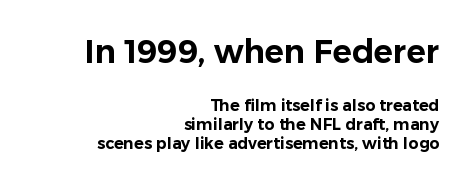
{"serif": "no", "italic": "no", "width": "normal", "stroke_contrast": "low", "x_height": "medium", "monospaced": "no", "underline": "no", "align": "right", "line_spacing_ratio": 1.18, "letter_spacing": "normal", "letter_spacing_em": 0.0, "larger_block": "first", "size_ratio": 2.0, "glyph_px": 32}
